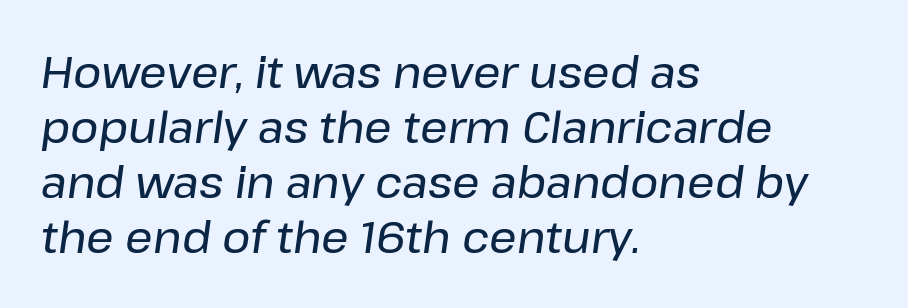
The image shows 43 px text type, italic (leaning right); set left-aligned, normal line spacing (1.28x), normal letter spacing, not underlined; low stroke contrast and a medium x-height.
